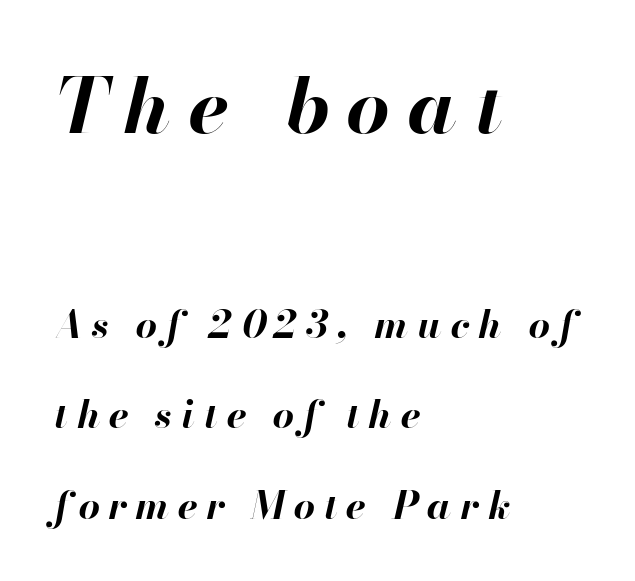
The image shows 77 px bold type, italic (leaning right); set left-aligned, loose line spacing (2.38x), unusually wide letter spacing (+0.23 em), not underlined; the first (top) block is 2.03x larger; high stroke contrast and a small x-height.
